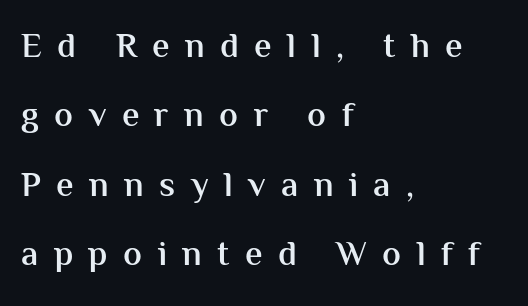
Q: Is the text bold? A: Semi-bold.
Q: Is the text italic (slanted)? A: No, it is upright.
Q: Is the typeface a serif or a sans-serif typeface? A: Sans-serif.
Q: Is the text underlined? A: No.
Q: How is the paragraph aligned? A: Left-aligned.
Q: Is the spacing between letters normal or unusually wide? A: Unusually wide.
Q: Is the spacing between lines tight, normal or loose? A: Loose.
Q: Width (condensed, normal, or wide)? A: Normal.
Q: Stroke contrast? A: Medium.
Q: x-height? A: Medium.
Q: Monospaced? A: No.
